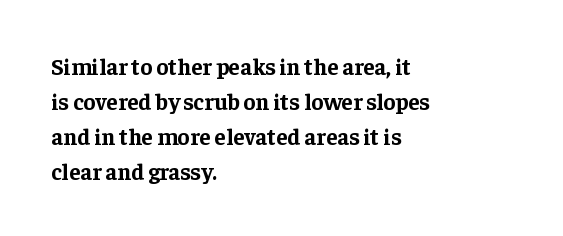
{"italic": "no", "bold": "yes", "underline": "no", "align": "left", "line_spacing": "normal", "line_spacing_ratio": 1.52, "letter_spacing": "normal", "letter_spacing_em": 0.0, "glyph_px": 23}
